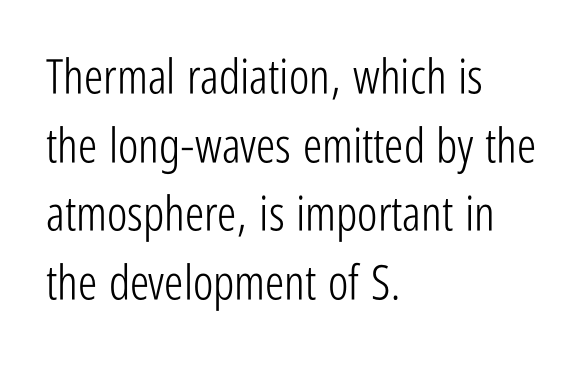
Q: Is the text bold? A: No.
Q: Is the text italic (slanted)? A: No, it is upright.
Q: Is the typeface a serif or a sans-serif typeface? A: Sans-serif.
Q: Is the text underlined? A: No.
Q: How is the paragraph aligned? A: Left-aligned.
Q: Is the spacing between letters normal or unusually wide? A: Normal.
Q: Is the spacing between lines tight, normal or loose? A: Normal.
Q: Width (condensed, normal, or wide)? A: Condensed.
Q: Stroke contrast? A: Low.
Q: x-height? A: Medium.
Q: Monospaced? A: No.
